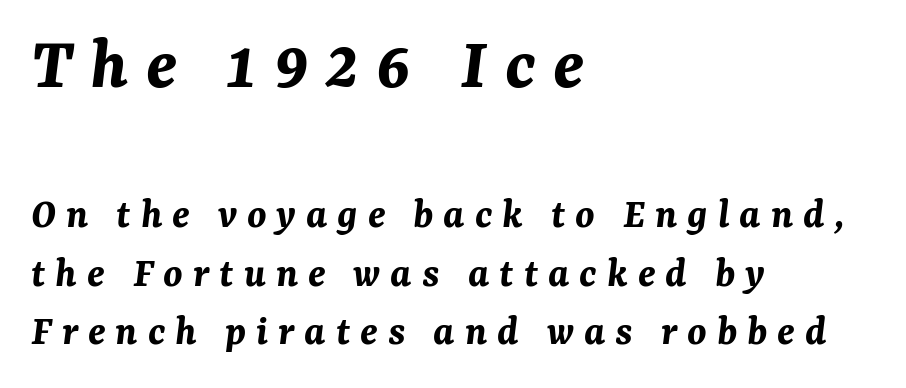
{"italic": "yes", "lean": "right", "slant_degrees": 7, "bold": "yes", "weight": "bold", "width": "normal", "stroke_contrast": "medium", "x_height": "medium", "monospaced": "no", "underline": "no", "align": "left", "line_spacing": "normal", "line_spacing_ratio": 1.36, "letter_spacing": "wide", "letter_spacing_em": 0.23, "larger_block": "first", "size_ratio": 1.77, "glyph_px": 76}
